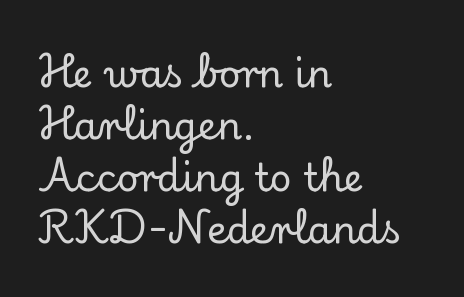
{"serif": "yes", "italic": "no", "width": "normal", "stroke_contrast": "low", "x_height": "small", "monospaced": "no", "underline": "no", "align": "left", "line_spacing": "normal", "line_spacing_ratio": 1.37, "letter_spacing": "normal", "letter_spacing_em": 0.0, "glyph_px": 38}
